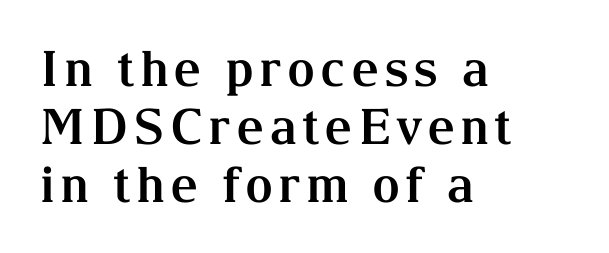
Q: Is the text bold? A: Yes.
Q: Is the text italic (slanted)? A: No, it is upright.
Q: Is the typeface a serif or a sans-serif typeface? A: Serif.
Q: Is the text underlined? A: No.
Q: How is the paragraph aligned? A: Left-aligned.
Q: Width (condensed, normal, or wide)? A: Normal.
Q: Stroke contrast? A: Medium.
Q: x-height? A: Medium.
Q: Monospaced? A: No.
